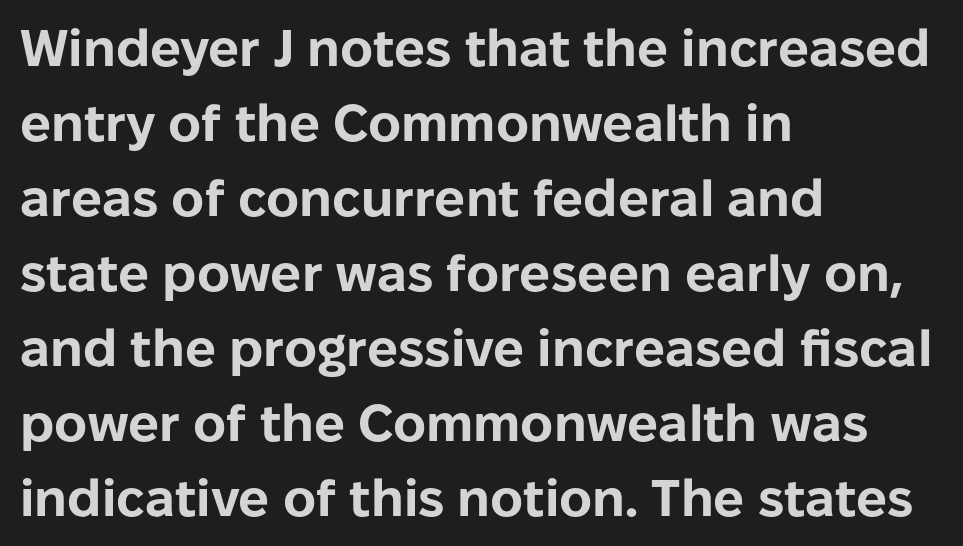
Q: Is the text bold? A: Yes.
Q: Is the text italic (slanted)? A: No, it is upright.
Q: Is the typeface a serif or a sans-serif typeface? A: Sans-serif.
Q: Is the text underlined? A: No.
Q: How is the paragraph aligned? A: Left-aligned.
Q: Is the spacing between letters normal or unusually wide? A: Normal.
Q: Is the spacing between lines tight, normal or loose? A: Normal.
Q: Width (condensed, normal, or wide)? A: Normal.
Q: Stroke contrast? A: Low.
Q: x-height? A: Medium.
Q: Monospaced? A: No.
